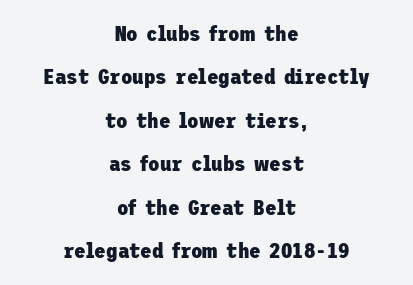
Q: Is the text bold? A: Yes.
Q: Is the text italic (slanted)? A: No, it is upright.
Q: Is the text underlined? A: No.
Q: How is the paragraph aligned? A: Centered.
Q: Is the spacing between letters normal or unusually wide? A: Normal.
Q: Is the spacing between lines tight, normal or loose? A: Loose.
